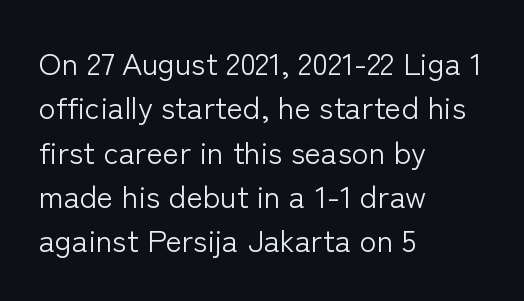
The image shows 31 px light sans-serif type, upright; set left-aligned, normal line spacing (1.43x), normal letter spacing, not underlined; low stroke contrast and a medium x-height.
